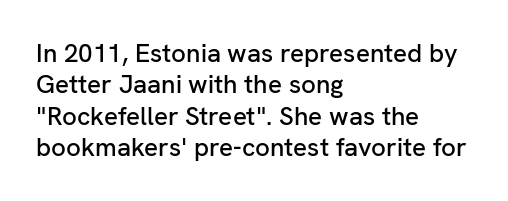
Tracking value appears to be zero — textbook default spacing. Rendered with straight, roman letterforms. Short and long lines alike share a common starting point at left. A bare baseline throughout the passage.
